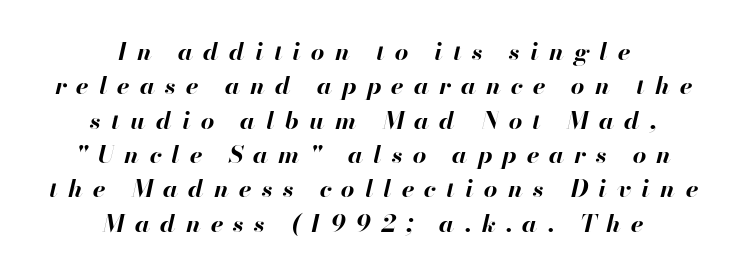
Q: Is the text bold? A: Yes.
Q: Is the text italic (slanted)? A: Yes, it leans right by about 13 degrees.
Q: Is the text underlined? A: No.
Q: How is the paragraph aligned? A: Centered.
Q: Is the spacing between letters normal or unusually wide? A: Unusually wide.
Q: Is the spacing between lines tight, normal or loose? A: Normal.
